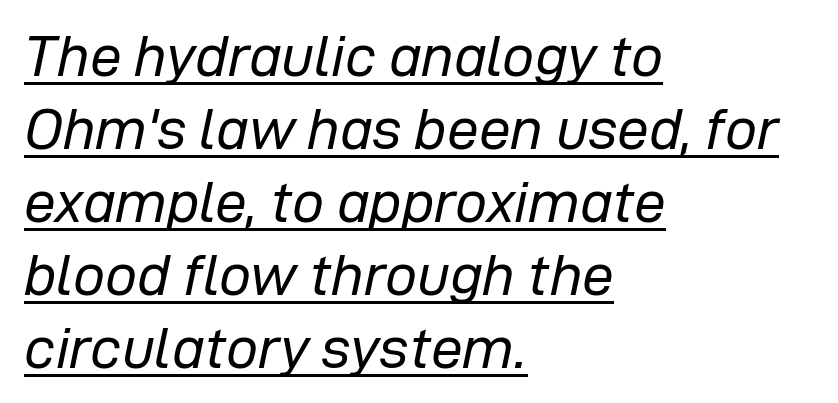
{"italic": "yes", "lean": "right", "slant_degrees": 12, "bold": "no", "weight": "regular", "width": "normal", "stroke_contrast": "low", "x_height": "medium", "monospaced": "no", "underline": "yes", "align": "left", "line_spacing": "normal", "line_spacing_ratio": 1.28, "letter_spacing": "normal", "letter_spacing_em": 0.0, "glyph_px": 57}
